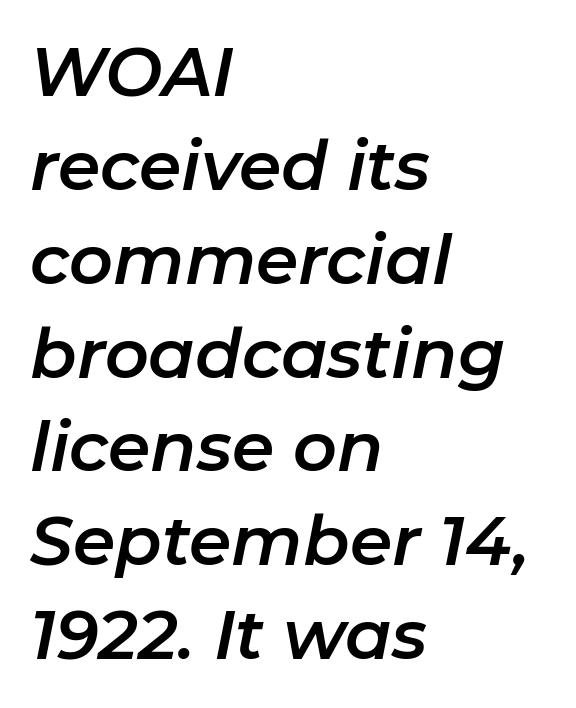
A typesetter would call this proportional, since set widths differ per character. The rows are spaced the way most documents space them. Slant detected: the letters are inclined. Inter-character spacing is left at the font's built-in metrics.
